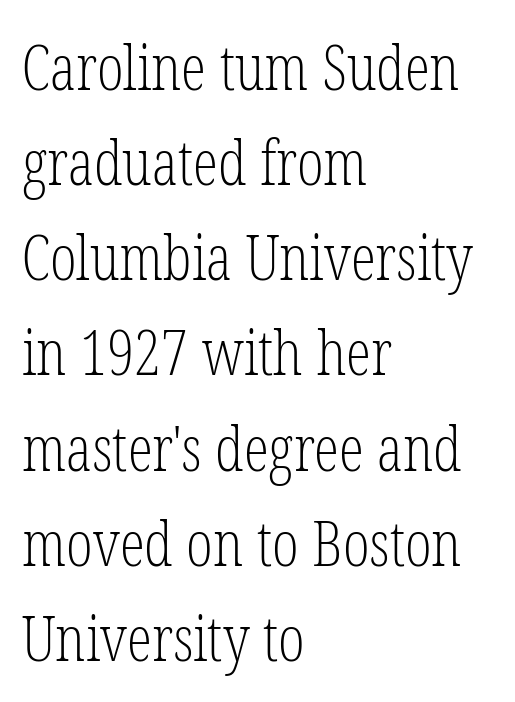
Q: Is the text bold? A: No.
Q: Is the text italic (slanted)? A: No, it is upright.
Q: Is the typeface a serif or a sans-serif typeface? A: Serif.
Q: Is the text underlined? A: No.
Q: How is the paragraph aligned? A: Left-aligned.
Q: Is the spacing between letters normal or unusually wide? A: Normal.
Q: Is the spacing between lines tight, normal or loose? A: Normal.
Q: Width (condensed, normal, or wide)? A: Condensed.
Q: Stroke contrast? A: Low.
Q: x-height? A: Medium.
Q: Monospaced? A: No.
